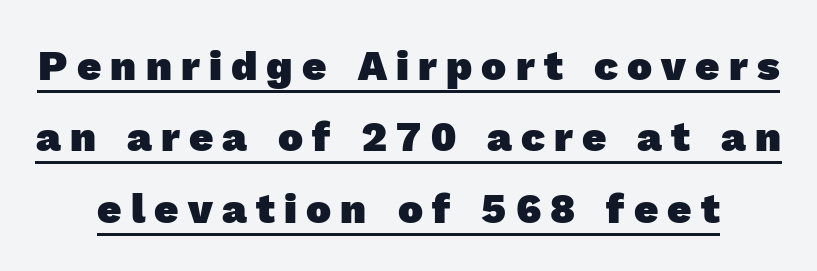
Q: Is the text bold? A: Yes.
Q: Is the typeface a serif or a sans-serif typeface? A: Sans-serif.
Q: Is the text underlined? A: Yes.
Q: Is the spacing between letters normal or unusually wide? A: Unusually wide.
Q: Is the spacing between lines tight, normal or loose? A: Normal.
Q: Width (condensed, normal, or wide)? A: Normal.
Q: x-height? A: Medium.
Q: Monospaced? A: No.
